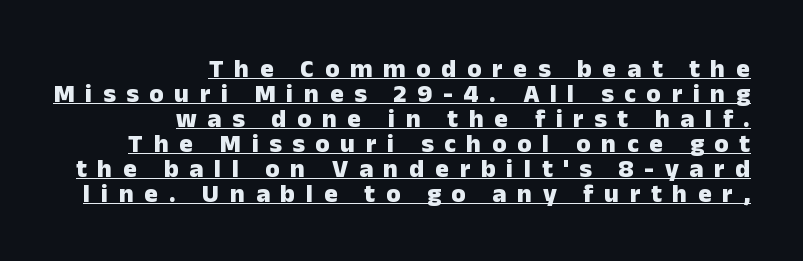
{"italic": "no", "bold": "yes", "underline": "yes", "align": "right", "line_spacing": "tight", "line_spacing_ratio": 0.96, "letter_spacing": "wide", "letter_spacing_em": 0.41, "glyph_px": 26}
